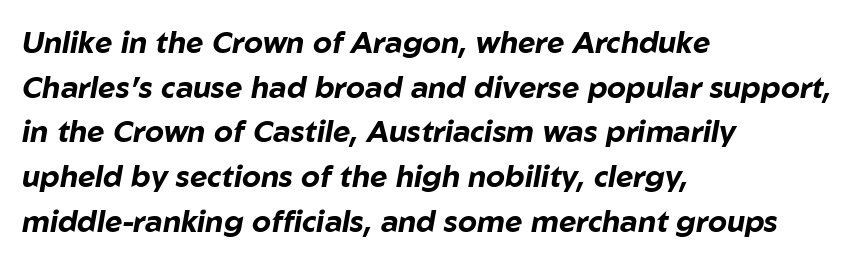
Q: Is the text bold? A: Yes.
Q: Is the text italic (slanted)? A: Yes, it leans right by about 10 degrees.
Q: Is the text underlined? A: No.
Q: How is the paragraph aligned? A: Left-aligned.
Q: Is the spacing between letters normal or unusually wide? A: Normal.
Q: Is the spacing between lines tight, normal or loose? A: Normal.
Q: Width (condensed, normal, or wide)? A: Normal.
Q: Stroke contrast? A: Low.
Q: x-height? A: Medium.
Q: Monospaced? A: No.
